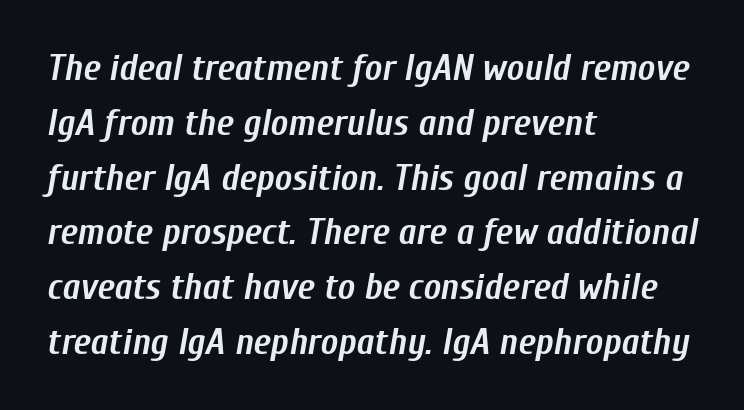
A typesetter would call this zero additional tracking. Alignment: flush left. The letters advance in unequal steps, a hallmark of proportional type. Horizontal bands of white between lines are of average thickness. Pretty heavy lettering here — definitely bold.
